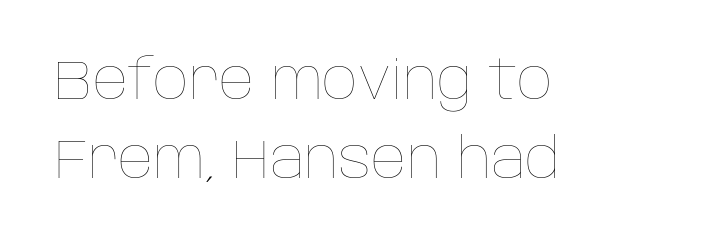
Compared with typical body copy, the letter spacing here is the same. A bare baseline throughout the passage. Compared with a centered layout, this one pins lines to the left instead. Leading: standard. Is this a fixed-width face? No — the glyphs have proportional, varying widths. This is the regular roman posture of the typeface.
